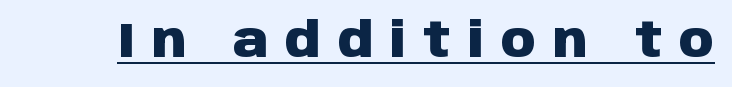
{"serif": "no", "italic": "no", "bold": "yes", "weight": "heavy", "width": "normal", "stroke_contrast": "low", "x_height": "large", "monospaced": "no", "underline": "yes", "letter_spacing": "wide", "letter_spacing_em": 0.36, "glyph_px": 48}
